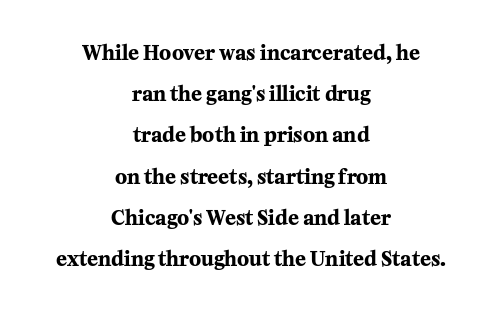
Widely set lines give the paragraph a tall, airy silhouette. The letters are bold, with thick, heavy strokes. The font's upright variant was chosen for this text. Is the letter spacing exaggerated? No — it looks like the ordinary default. Has an underline been added? It has not. A centered setting, common on invitations and titles, is used for this passage.
